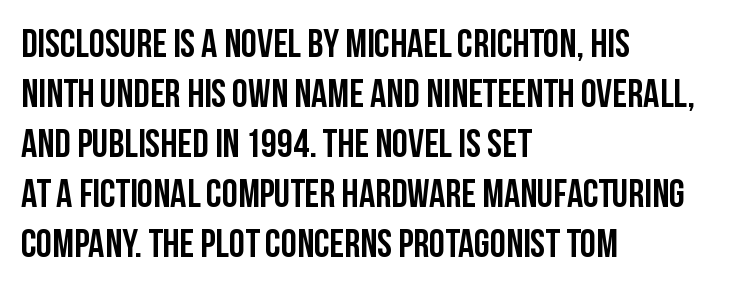
Q: Is the text italic (slanted)? A: No, it is upright.
Q: Is the typeface a serif or a sans-serif typeface? A: Sans-serif.
Q: Is the text underlined? A: No.
Q: How is the paragraph aligned? A: Left-aligned.
Q: Is the spacing between letters normal or unusually wide? A: Normal.
Q: Is the spacing between lines tight, normal or loose? A: Normal.
Q: Width (condensed, normal, or wide)? A: Condensed.
Q: Stroke contrast? A: Low.
Q: x-height? A: Large.
Q: Monospaced? A: No.
